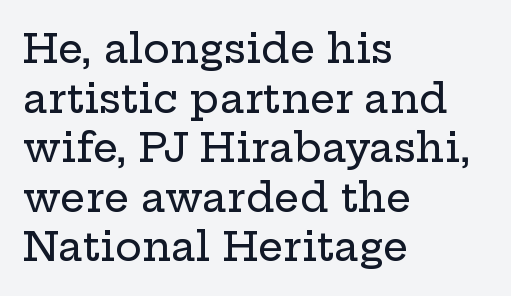
Q: Is the text italic (slanted)? A: No, it is upright.
Q: Is the typeface a serif or a sans-serif typeface? A: Serif.
Q: Is the text underlined? A: No.
Q: How is the paragraph aligned? A: Left-aligned.
Q: Is the spacing between letters normal or unusually wide? A: Normal.
Q: Width (condensed, normal, or wide)? A: Wide.
Q: Stroke contrast? A: Low.
Q: x-height? A: Medium.
Q: Monospaced? A: No.
